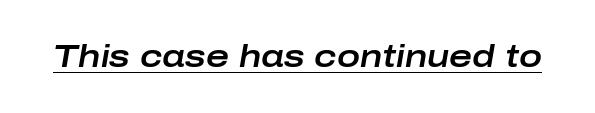
{"italic": "yes", "lean": "right", "slant_degrees": 10, "width": "wide", "stroke_contrast": "low", "x_height": "medium", "monospaced": "no", "underline": "yes", "letter_spacing": "normal", "letter_spacing_em": 0.0, "glyph_px": 31}
